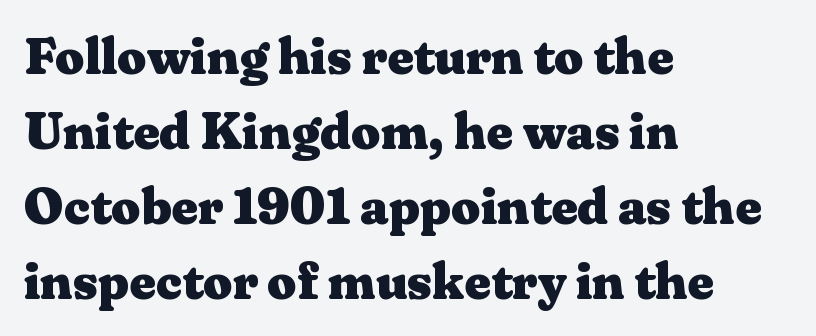
Q: Is the text bold? A: Yes.
Q: Is the text italic (slanted)? A: No, it is upright.
Q: Is the typeface a serif or a sans-serif typeface? A: Serif.
Q: Is the text underlined? A: No.
Q: How is the paragraph aligned? A: Left-aligned.
Q: Is the spacing between letters normal or unusually wide? A: Normal.
Q: Is the spacing between lines tight, normal or loose? A: Normal.
Q: Width (condensed, normal, or wide)? A: Wide.
Q: Stroke contrast? A: Medium.
Q: x-height? A: Medium.
Q: Monospaced? A: No.
